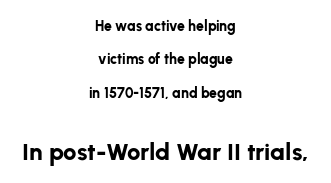
{"italic": "no", "bold": "yes", "underline": "no", "align": "center", "line_spacing": "loose", "line_spacing_ratio": 2.39, "letter_spacing": "normal", "letter_spacing_em": 0.0, "larger_block": "second", "size_ratio": 1.71, "glyph_px": 24}
